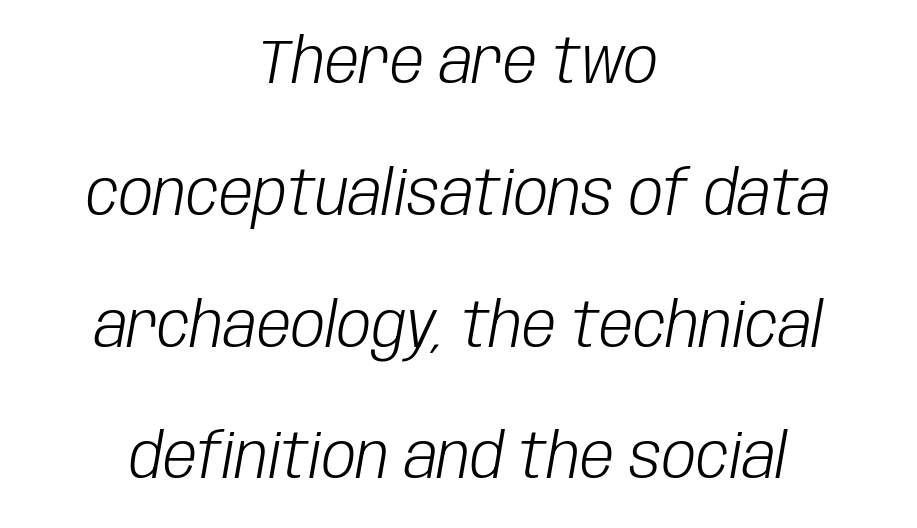
A light-to-regular cut is what we see here. Nobody drew a line under any word here. Nobody touched the tracking dial on this one. Short and long lines alike share a common midpoint. Regarding leading, the lines here are spaced well apart. This is oblique type, the kind used for emphasis or titles.
